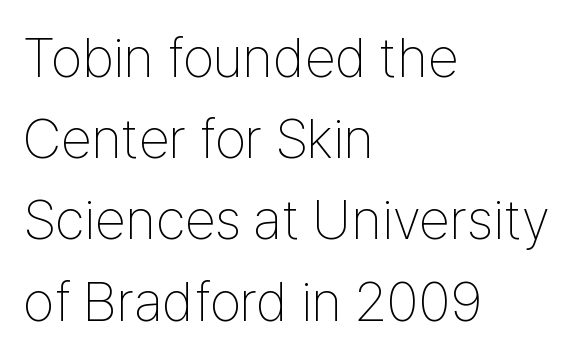
{"serif": "no", "italic": "no", "bold": "no", "weight": "thin", "width": "condensed", "stroke_contrast": "low", "x_height": "medium", "monospaced": "no", "underline": "no", "align": "left", "line_spacing": "normal", "line_spacing_ratio": 1.45, "letter_spacing": "normal", "letter_spacing_em": 0.0, "glyph_px": 56}
